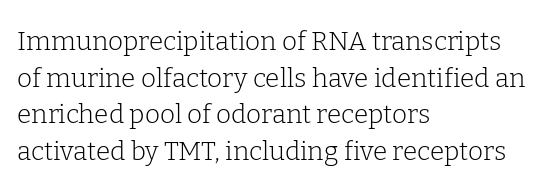
The image shows 26 px text type, upright; set left-aligned, normal line spacing (1.41x), normal letter spacing, not underlined.
